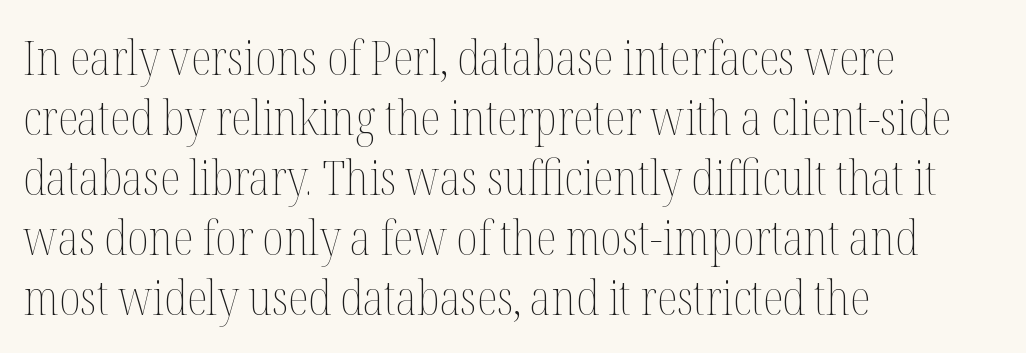
Whoever set this chose a conventional vertical rhythm. Upright lettering throughout. Short and long lines alike share a common starting point at left. This reads as an unemphasized weight, regular at the heaviest. Letter spacing: default. These lines are rendered in a variable-pitch font.
